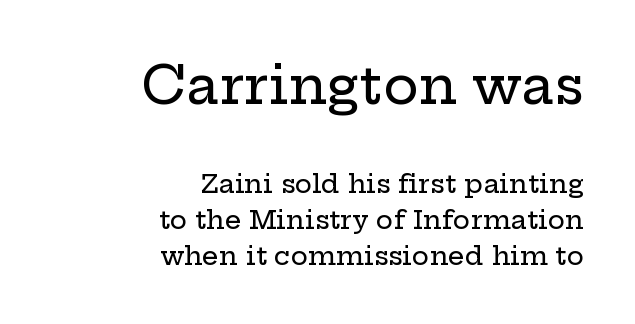
The image shows 53 px wide serif type, upright; set right-aligned, normal line spacing (1.39x), normal letter spacing, not underlined; the first (top) block is 2.04x larger; low stroke contrast and a medium x-height.
